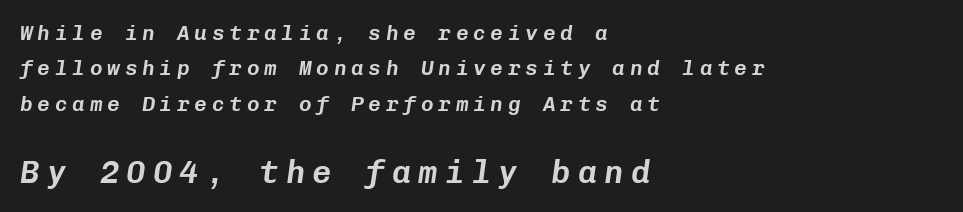
The image shows 32 px text type, italic (leaning right), monospaced; set left-aligned, normal line spacing (1.69x), unusually wide letter spacing (+0.23 em), not underlined; the second (bottom) block is 1.52x larger; low stroke contrast and a medium x-height.
